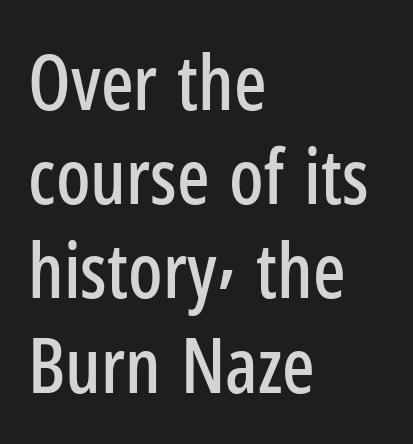
The image shows 76 px condensed sans-serif type, upright; set left-aligned, line spacing 1.24x, normal letter spacing, not underlined; low stroke contrast and a medium x-height.
